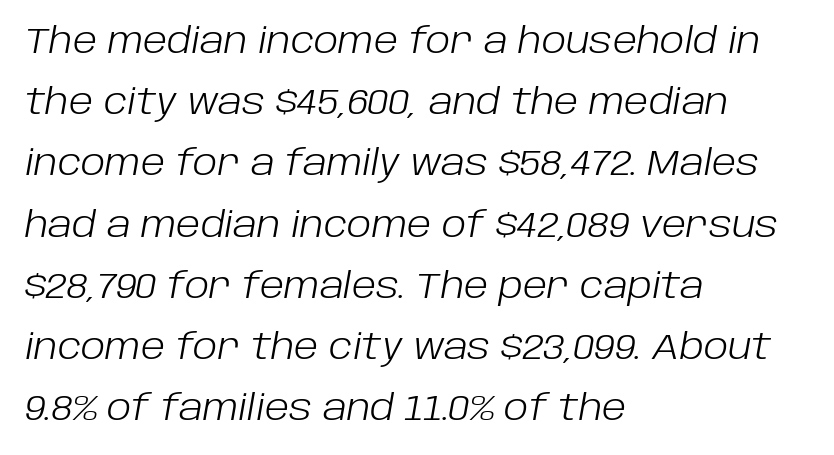
Q: Is the text bold? A: No.
Q: Is the text italic (slanted)? A: Yes, it leans right by about 10 degrees.
Q: Is the text underlined? A: No.
Q: How is the paragraph aligned? A: Left-aligned.
Q: Is the spacing between letters normal or unusually wide? A: Normal.
Q: Width (condensed, normal, or wide)? A: Normal.
Q: Stroke contrast? A: Low.
Q: x-height? A: Large.
Q: Monospaced? A: No.
